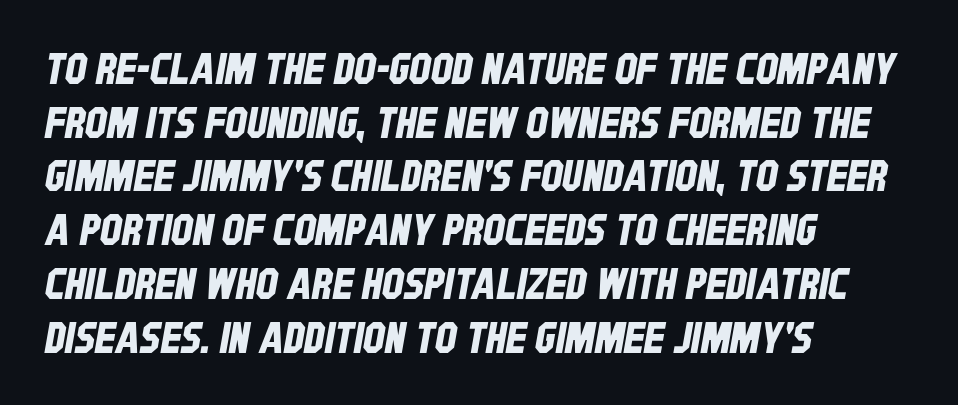
{"serif": "no", "width": "condensed", "stroke_contrast": "low", "x_height": "large", "monospaced": "no", "underline": "no", "align": "left", "line_spacing": "normal", "line_spacing_ratio": 1.25, "letter_spacing": "normal", "letter_spacing_em": 0.0, "glyph_px": 43}
